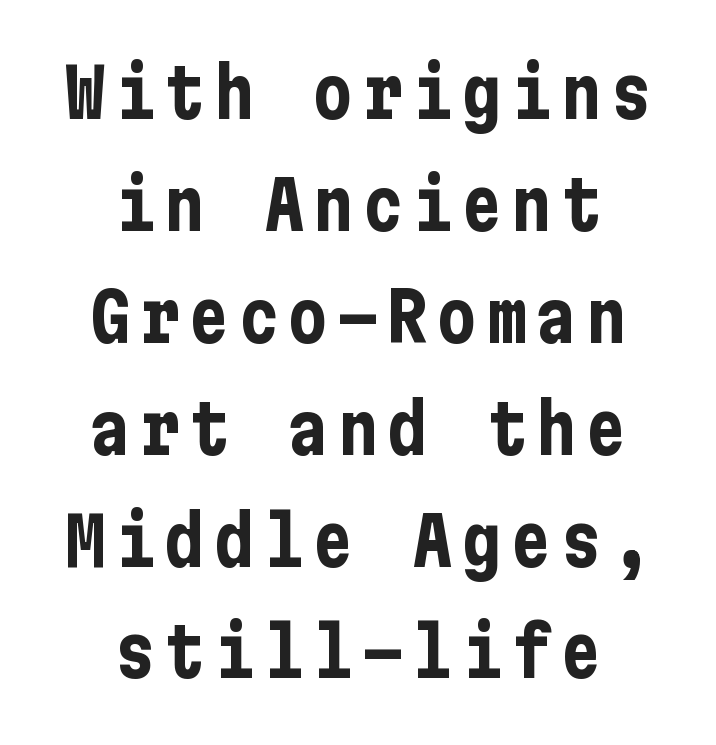
Q: Is the text bold? A: Yes.
Q: Is the text italic (slanted)? A: No, it is upright.
Q: Is the typeface a serif or a sans-serif typeface? A: Sans-serif.
Q: Is the text underlined? A: No.
Q: How is the paragraph aligned? A: Centered.
Q: Is the spacing between lines tight, normal or loose? A: Normal.
Q: Width (condensed, normal, or wide)? A: Condensed.
Q: Stroke contrast? A: Low.
Q: x-height? A: Medium.
